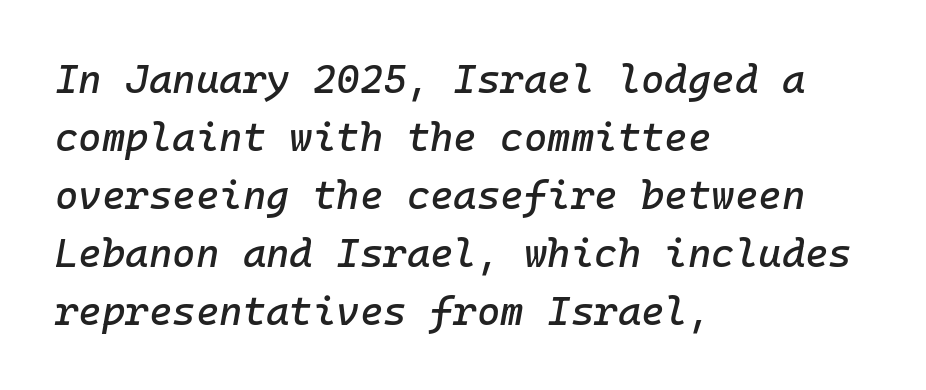
Q: Is the text italic (slanted)? A: Yes, it leans right by about 10 degrees.
Q: Is the text underlined? A: No.
Q: How is the paragraph aligned? A: Left-aligned.
Q: Is the spacing between letters normal or unusually wide? A: Normal.
Q: Is the spacing between lines tight, normal or loose? A: Normal.
Q: Width (condensed, normal, or wide)? A: Normal.
Q: Stroke contrast? A: Low.
Q: x-height? A: Medium.
